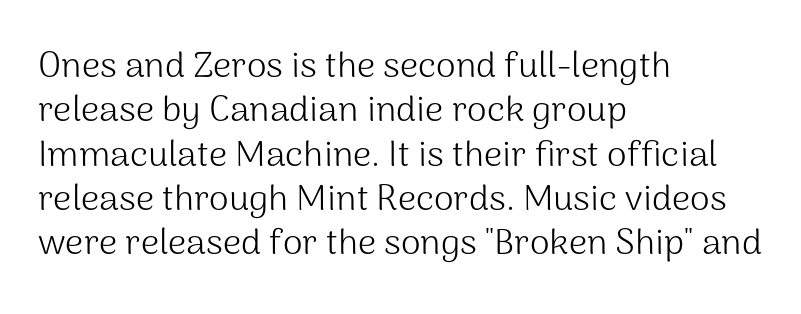
You can tell it's not italic because the verticals are truly vertical. The designer went with a sans here, leaving each stem footless. The line texture is even and compact thanks to regular tracking. These lines stack with their left ends in a neat column.
